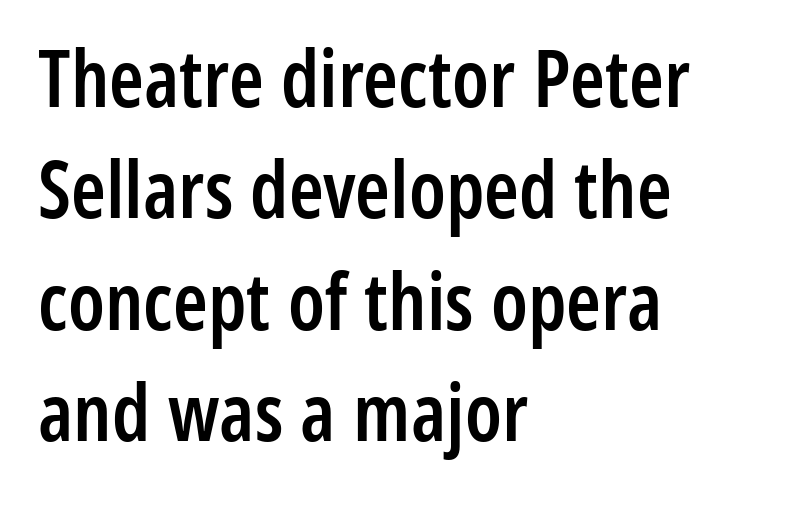
The image shows 79 px semibold, condensed sans-serif type, upright; set left-aligned, normal line spacing (1.41x), normal letter spacing, not underlined; low stroke contrast and a medium x-height.
